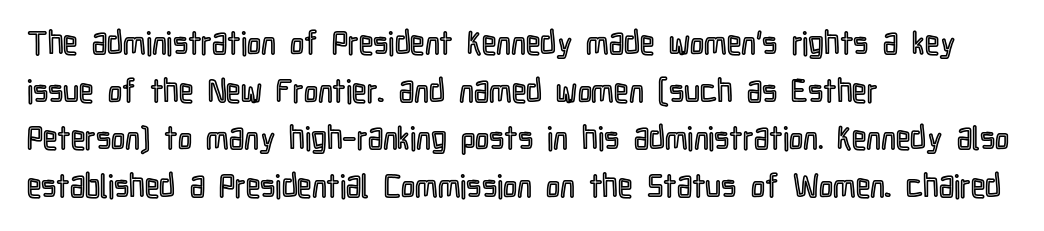
{"italic": "no", "width": "condensed", "x_height": "medium", "monospaced": "no", "underline": "no", "align": "left", "line_spacing": "normal", "line_spacing_ratio": 1.49, "letter_spacing": "normal", "letter_spacing_em": 0.0, "glyph_px": 32}
